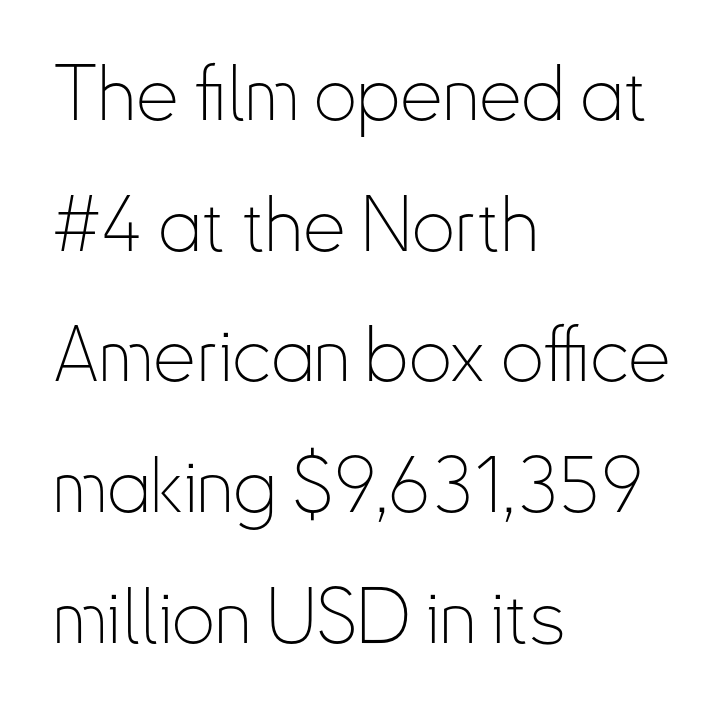
{"serif": "no", "italic": "no", "bold": "no", "weight": "thin", "width": "condensed", "stroke_contrast": "low", "x_height": "small", "monospaced": "no", "underline": "no", "align": "left", "line_spacing_ratio": 1.72, "letter_spacing": "normal", "letter_spacing_em": 0.0, "glyph_px": 76}
